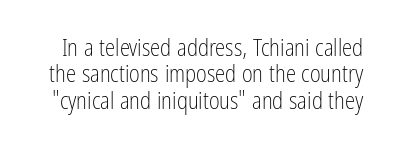
Inter-character spacing is left at the font's built-in metrics. Bold? No — there's no thickening of the strokes. Words float on clear page, feet unadorned. Baseline-to-baseline distance is barely more than the letter height.
